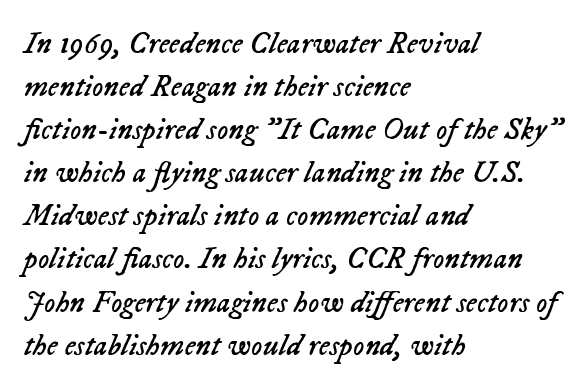
The foot of each line stays bare and open. This sample uses plain, unmodified letter spacing. Summary of vertical rhythm: regular, with standard interline spacing. Caption: multi-line text, flush left, ragged right.
